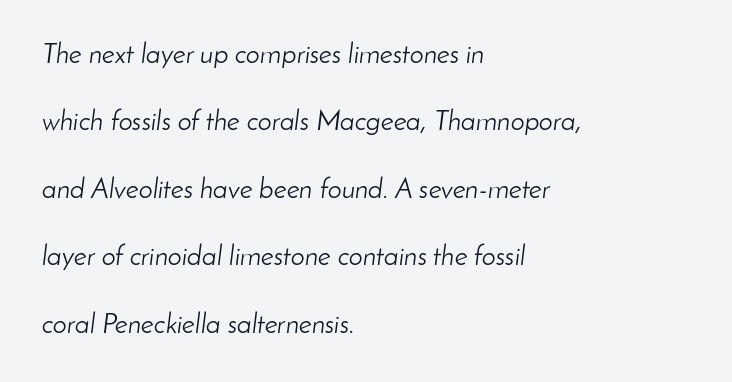
Line spacing here is loose. Summary of weight: not heavy and not bold. Underline: absent. The passage shown is typed in a proportional face where columns would drift. The line texture is even and compact thanks to regular tracking. A typesetter would mark this as italic.
